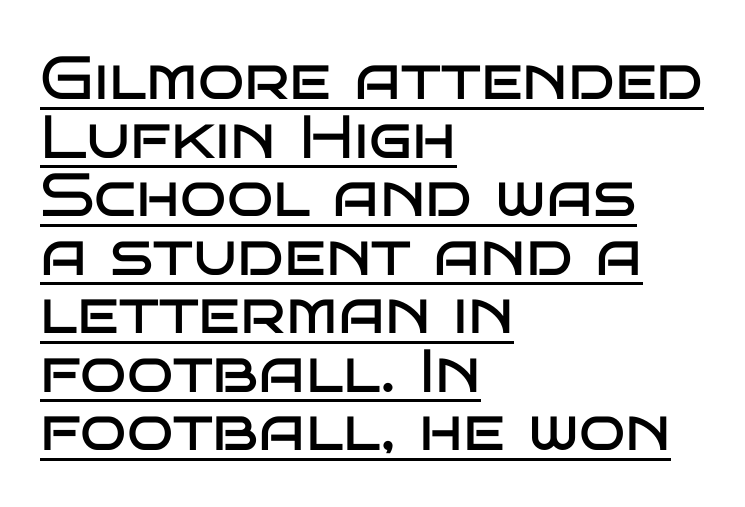
Visually the block forms a straight wall on the left and a jagged coastline on the right. A typesetter would mark this as roman, not italic. On a weight scale, this lands at 450 or below. Think of a printed novel: that variable character pitch is what you see here.
